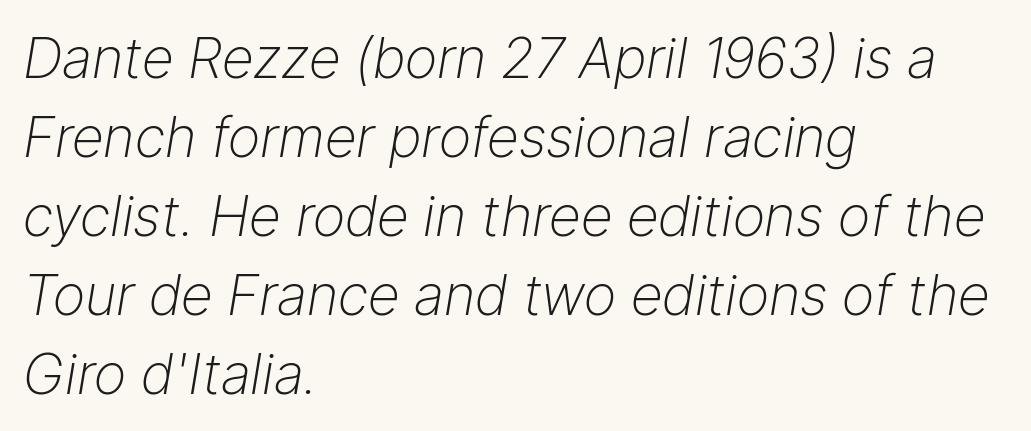
{"italic": "yes", "lean": "right", "slant_degrees": 9, "bold": "no", "weight": "light", "width": "normal", "stroke_contrast": "low", "x_height": "medium", "monospaced": "no", "underline": "no", "align": "left", "line_spacing": "normal", "line_spacing_ratio": 1.41, "letter_spacing": "normal", "letter_spacing_em": 0.0, "glyph_px": 56}
